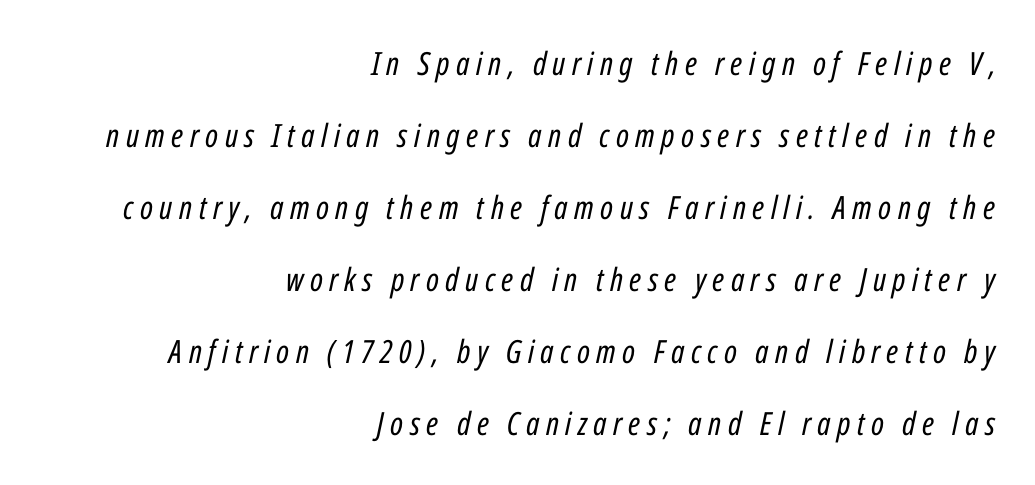
Q: Is the text bold? A: No.
Q: Is the text italic (slanted)? A: Yes, it leans right by about 12 degrees.
Q: Is the text underlined? A: No.
Q: How is the paragraph aligned? A: Right-aligned.
Q: Is the spacing between letters normal or unusually wide? A: Unusually wide.
Q: Is the spacing between lines tight, normal or loose? A: Loose.
Q: Width (condensed, normal, or wide)? A: Condensed.
Q: Stroke contrast? A: Low.
Q: x-height? A: Medium.
Q: Monospaced? A: No.
